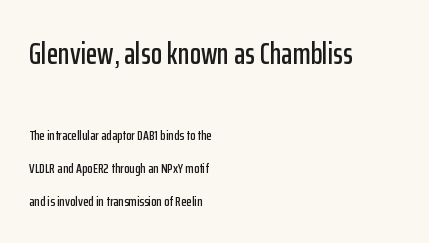
Which of the two is more prominent by size? The first, at the top. To sum up the face: it is a sans, with no serifs. Is this a fixed-width face? No — the glyphs have proportional, varying widths. A clean baseline with only descenders dipping below it. The gaps between neighbouring characters are ordinary and unremarkable. Leftover space on each line is placed entirely after the last word.
